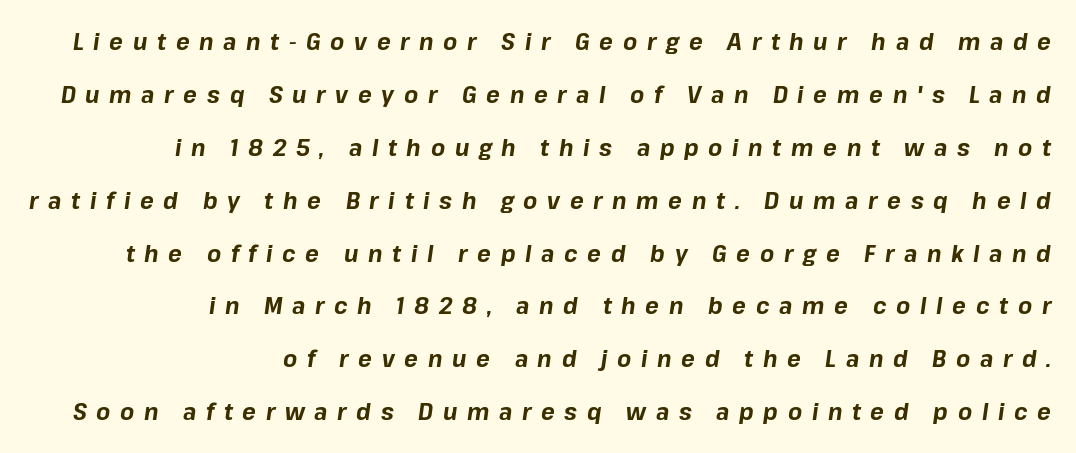
{"italic": "yes", "lean": "right", "slant_degrees": 8, "bold": "yes", "underline": "no", "align": "right", "line_spacing": "loose", "line_spacing_ratio": 2.3, "letter_spacing": "wide", "letter_spacing_em": 0.42, "glyph_px": 23}
